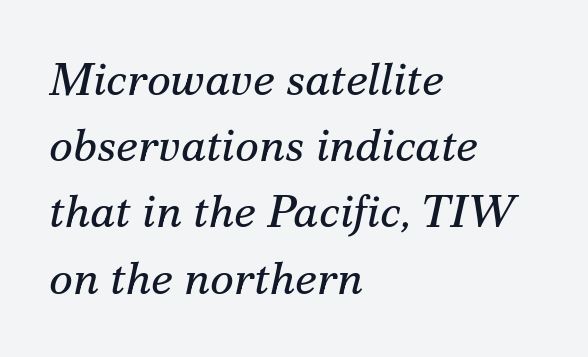
{"serif": "yes", "italic": "yes", "lean": "right", "slant_degrees": 12, "bold": "no", "weight": "regular", "width": "normal", "stroke_contrast": "medium", "x_height": "small", "monospaced": "no", "underline": "no", "align": "left", "line_spacing": "normal", "line_spacing_ratio": 1.44, "letter_spacing": "normal", "letter_spacing_em": 0.0, "glyph_px": 46}
